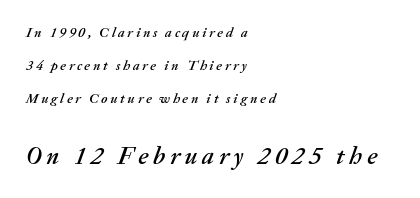
If you drew a ruler down the left edge, every line would touch it. The axis of the letterforms is tilted away from vertical. Honestly, the rows look like they've been pulled way apart. The baseline area is clear. The designer gave the closing block more size than the opening block.
